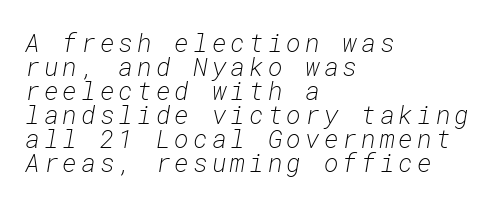
{"italic": "yes", "lean": "right", "slant_degrees": 10, "bold": "no", "underline": "no", "align": "left", "line_spacing": "tight", "line_spacing_ratio": 0.96, "glyph_px": 25}
